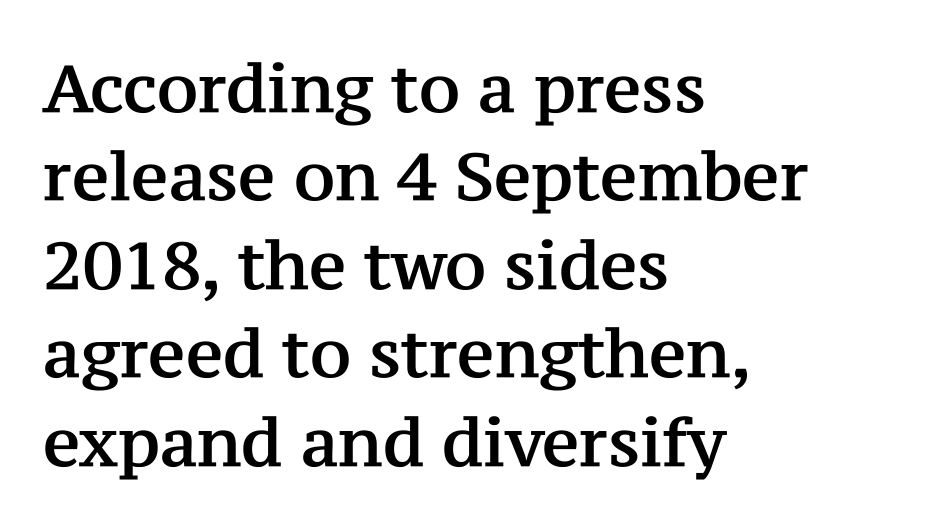
Leading: standard. The letters stand straight up with perfectly vertical stems. This rendering uses left alignment, leaving the right contour irregular. Character widths vary here, with narrow letters taking less room than wide ones.
